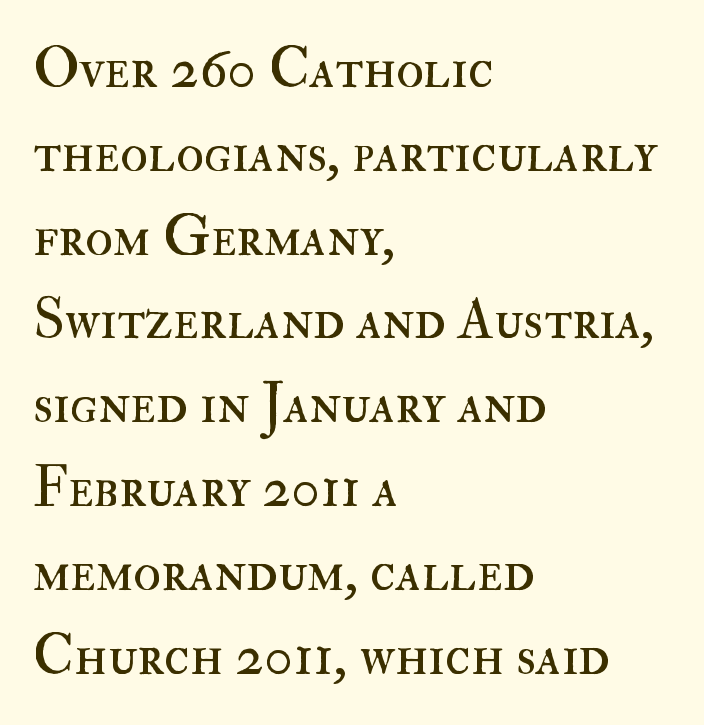
The image shows 57 px regular-weight type, upright; set left-aligned, normal line spacing (1.47x), normal letter spacing, not underlined; high stroke contrast and a small x-height.
